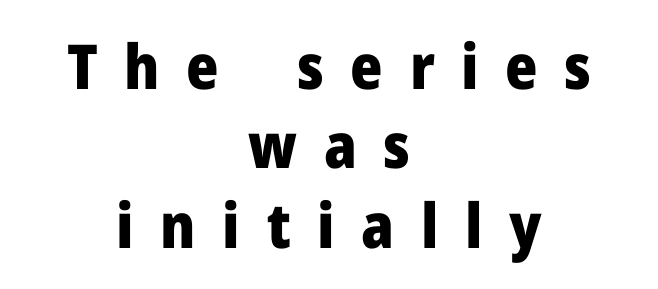
Q: Is the text bold? A: Yes.
Q: Is the text italic (slanted)? A: No, it is upright.
Q: Is the typeface a serif or a sans-serif typeface? A: Sans-serif.
Q: Is the text underlined? A: No.
Q: How is the paragraph aligned? A: Centered.
Q: Is the spacing between letters normal or unusually wide? A: Unusually wide.
Q: Is the spacing between lines tight, normal or loose? A: Normal.
Q: Width (condensed, normal, or wide)? A: Normal.
Q: Stroke contrast? A: Low.
Q: x-height? A: Medium.
Q: Monospaced? A: No.
